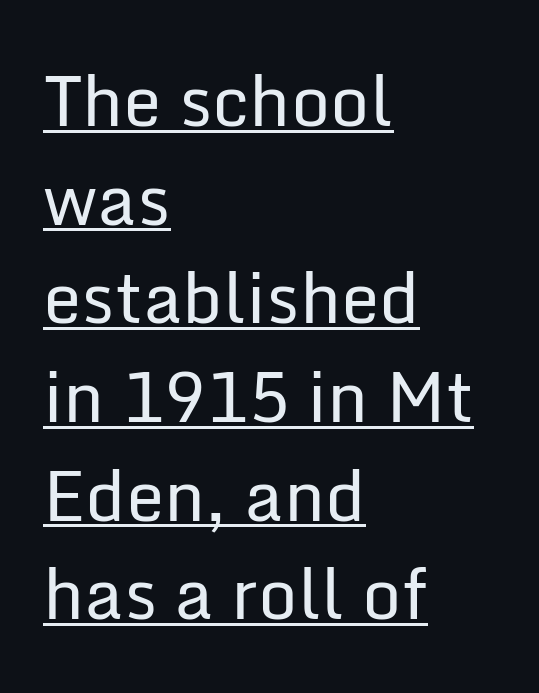
The face used here appears with an underline applied. The typesetter chose a ragged-right arrangement here. Short note: letters normally spaced. The rendering uses natural spacing where letterforms have individual widths. How would I describe the line gaps? Plain and ordinary. These glyphs show unthickened strokes, regular width or finer.
